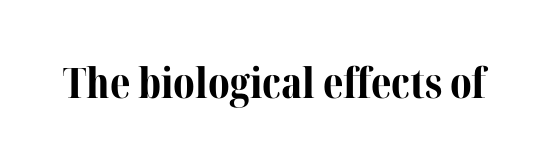
The image shows 42 px bold serif type, upright; set normal letter spacing, not underlined; medium stroke contrast and a medium x-height.
